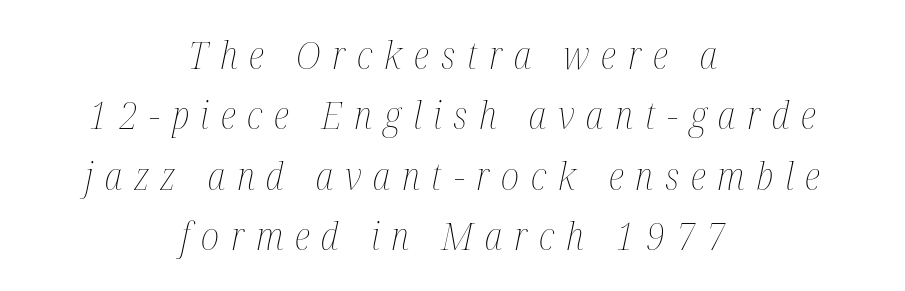
Q: Is the text bold? A: No.
Q: Is the text italic (slanted)? A: Yes, it leans right by about 12 degrees.
Q: Is the text underlined? A: No.
Q: How is the paragraph aligned? A: Centered.
Q: Is the spacing between letters normal or unusually wide? A: Unusually wide.
Q: Is the spacing between lines tight, normal or loose? A: Normal.
Q: Width (condensed, normal, or wide)? A: Condensed.
Q: Stroke contrast? A: Medium.
Q: x-height? A: Medium.
Q: Monospaced? A: No.
